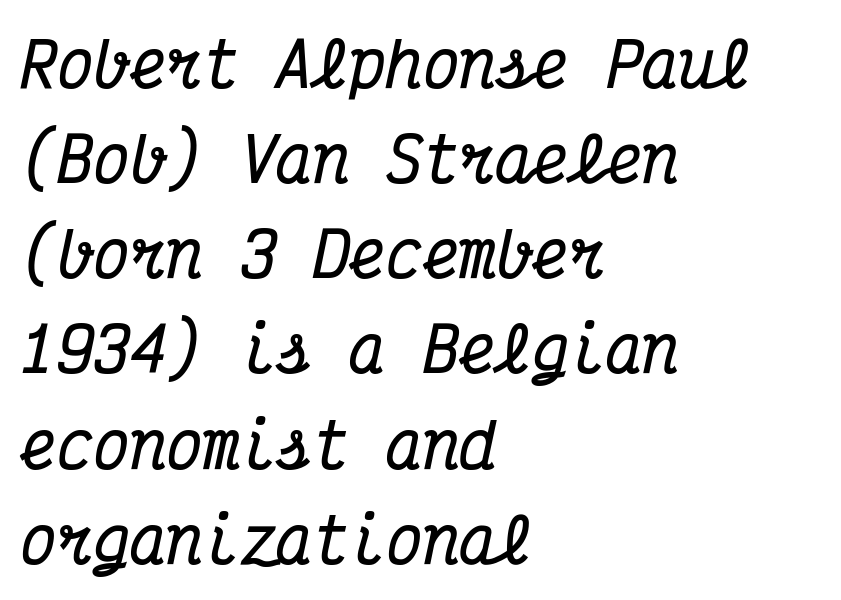
{"serif": "yes", "italic": "yes", "lean": "right", "slant_degrees": 12, "bold": "yes", "weight": "bold", "width": "condensed", "stroke_contrast": "medium", "x_height": "medium", "monospaced": "yes", "underline": "no", "align": "left", "line_spacing": "normal", "line_spacing_ratio": 1.56, "letter_spacing": "normal", "letter_spacing_em": 0.0, "glyph_px": 61}
